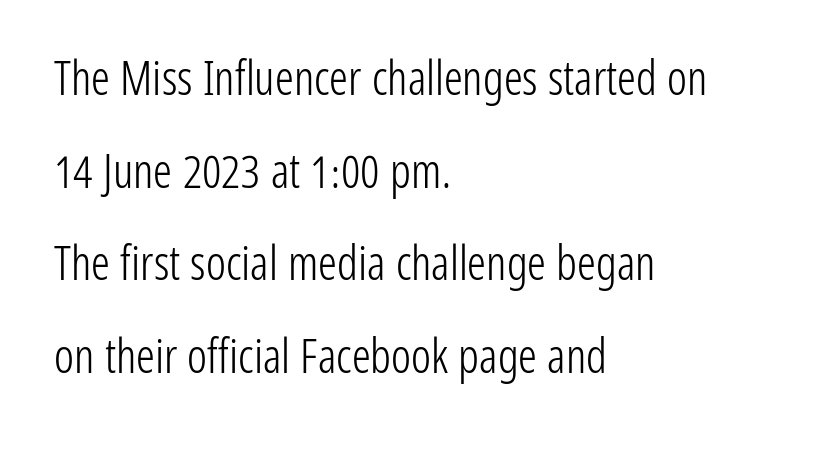
The image shows 47 px light, condensed sans-serif type, upright; set left-aligned, loose line spacing (1.97x), normal letter spacing, not underlined; low stroke contrast and a medium x-height.
